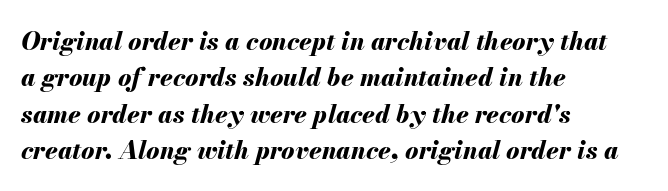
Q: Is the text bold? A: Yes.
Q: Is the text italic (slanted)? A: Yes, it leans right by about 13 degrees.
Q: Is the text underlined? A: No.
Q: How is the paragraph aligned? A: Left-aligned.
Q: Is the spacing between letters normal or unusually wide? A: Normal.
Q: Is the spacing between lines tight, normal or loose? A: Normal.
